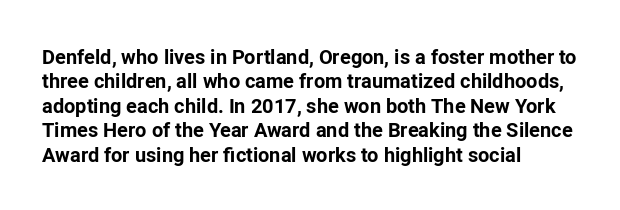
Q: Is the text bold? A: Yes.
Q: Is the text italic (slanted)? A: No, it is upright.
Q: Is the text underlined? A: No.
Q: How is the paragraph aligned? A: Left-aligned.
Q: Is the spacing between letters normal or unusually wide? A: Normal.
